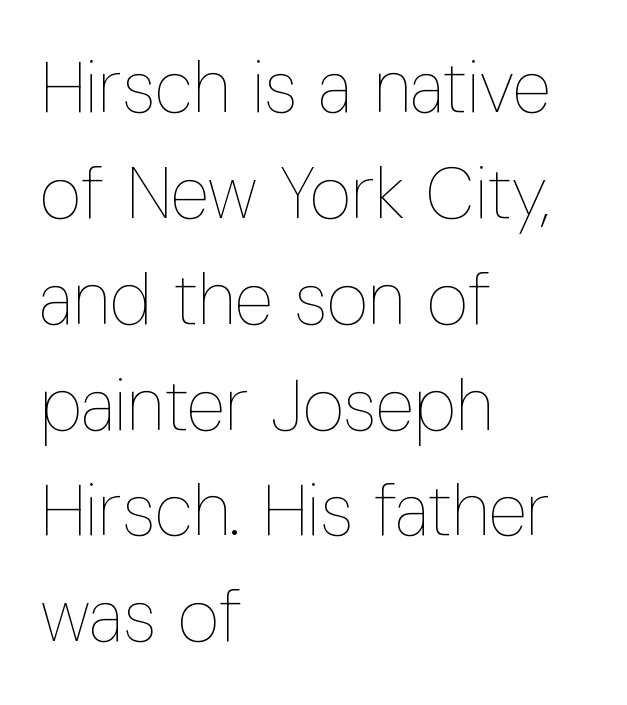
Descender tails drop into unmarked territory. The letters stand upright; this is a roman face. The passage shown is not bold in any degree. You could not count columns in this text — the font is proportionally spaced. Nobody touched the tracking dial on this one. Short and long lines alike share a common starting point at left.
